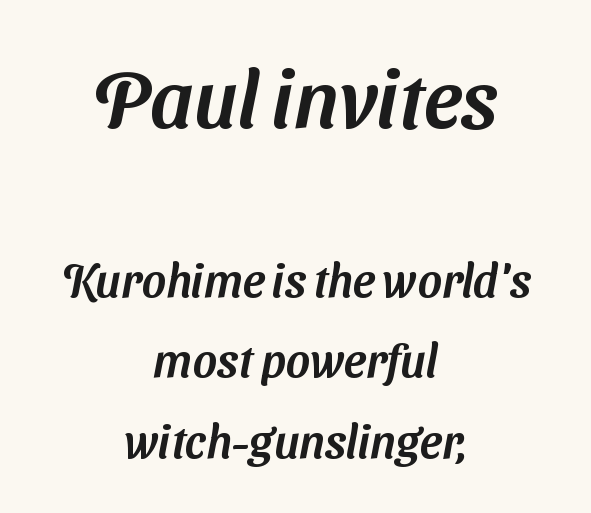
You could not count columns in this text — the font is proportionally spaced. This rendering uses center alignment, leaving both contours irregular but symmetric. No word sits above an underline. The line texture is even and compact thanks to regular tracking. The designer gave the opening block more size than the closing block.
